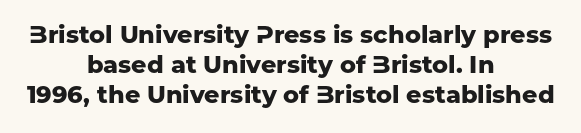
{"italic": "no", "bold": "yes", "underline": "no", "align": "center", "line_spacing_ratio": 1.24, "letter_spacing": "normal", "letter_spacing_em": 0.0, "glyph_px": 24}
